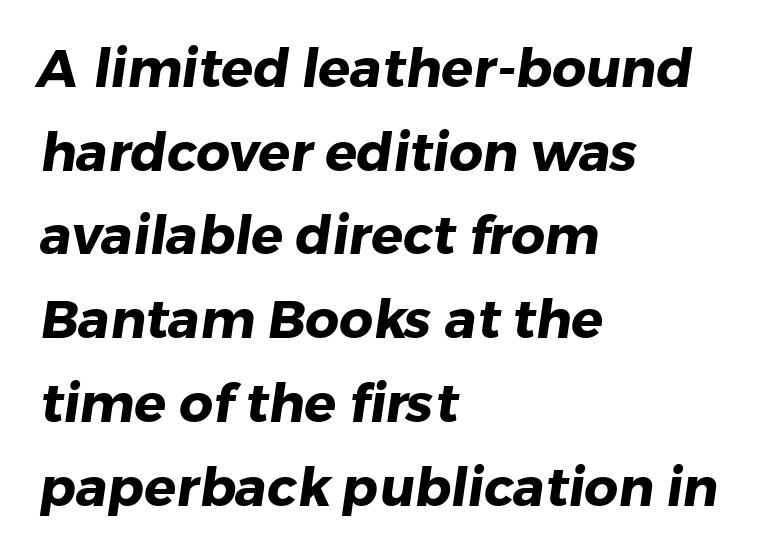
The image shows 53 px heavy sans-serif type; set left-aligned, normal line spacing (1.58x), normal letter spacing, not underlined; low stroke contrast and a medium x-height.
